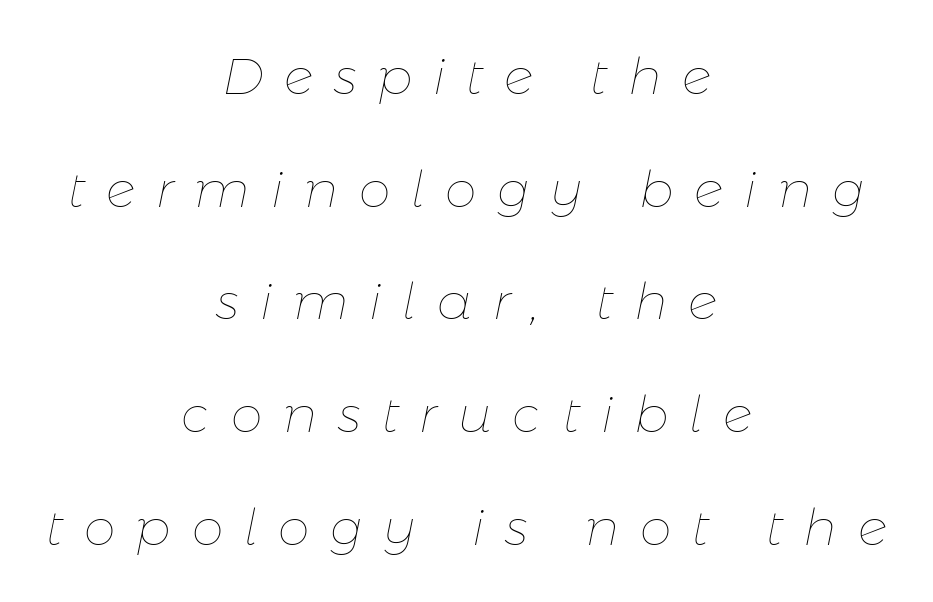
Students, note that the glyphs here are deliberately spaced far apart. Widely set lines give the paragraph a tall, airy silhouette. Varying glyph widths throughout — classic text-font behaviour. The weight tops out at a normal text grade.
